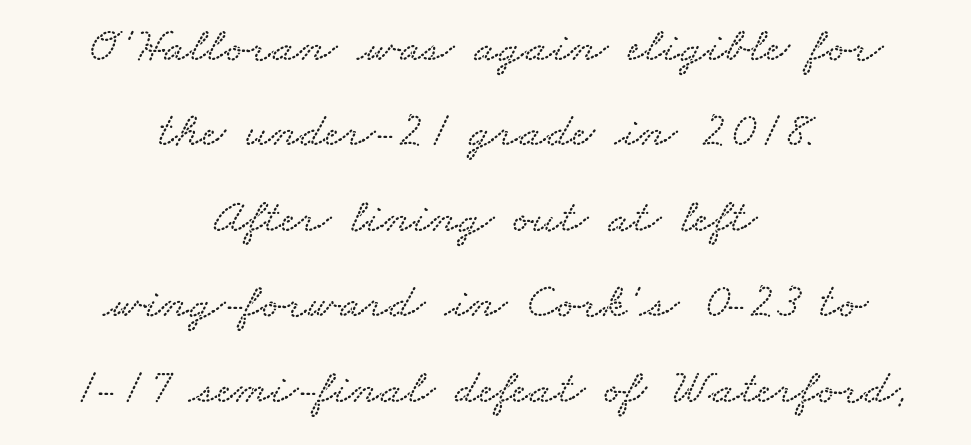
Q: Is the text underlined? A: No.
Q: How is the paragraph aligned? A: Centered.
Q: Is the spacing between letters normal or unusually wide? A: Normal.
Q: Width (condensed, normal, or wide)? A: Wide.
Q: Stroke contrast? A: Low.
Q: x-height? A: Small.
Q: Monospaced? A: No.
